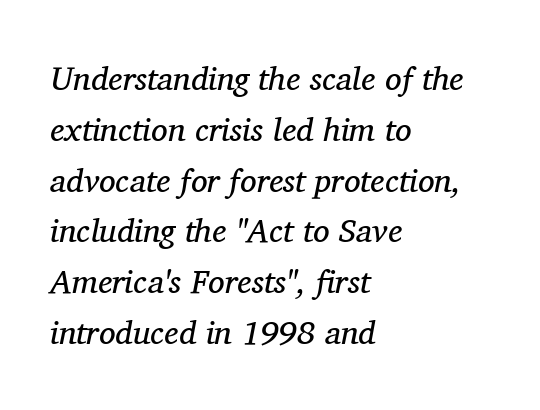
{"serif": "yes", "italic": "yes", "lean": "right", "slant_degrees": 11, "bold": "no", "weight": "regular", "width": "normal", "stroke_contrast": "medium", "x_height": "medium", "monospaced": "no", "underline": "no", "align": "left", "line_spacing": "normal", "line_spacing_ratio": 1.54, "letter_spacing": "normal", "letter_spacing_em": 0.0, "glyph_px": 33}
